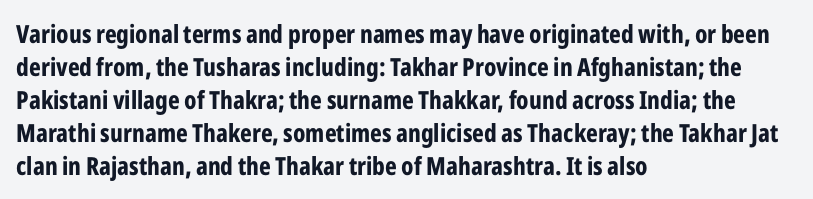
{"italic": "no", "bold": "yes", "underline": "no", "align": "left", "line_spacing": "normal", "line_spacing_ratio": 1.32, "letter_spacing": "normal", "letter_spacing_em": 0.0, "glyph_px": 25}
